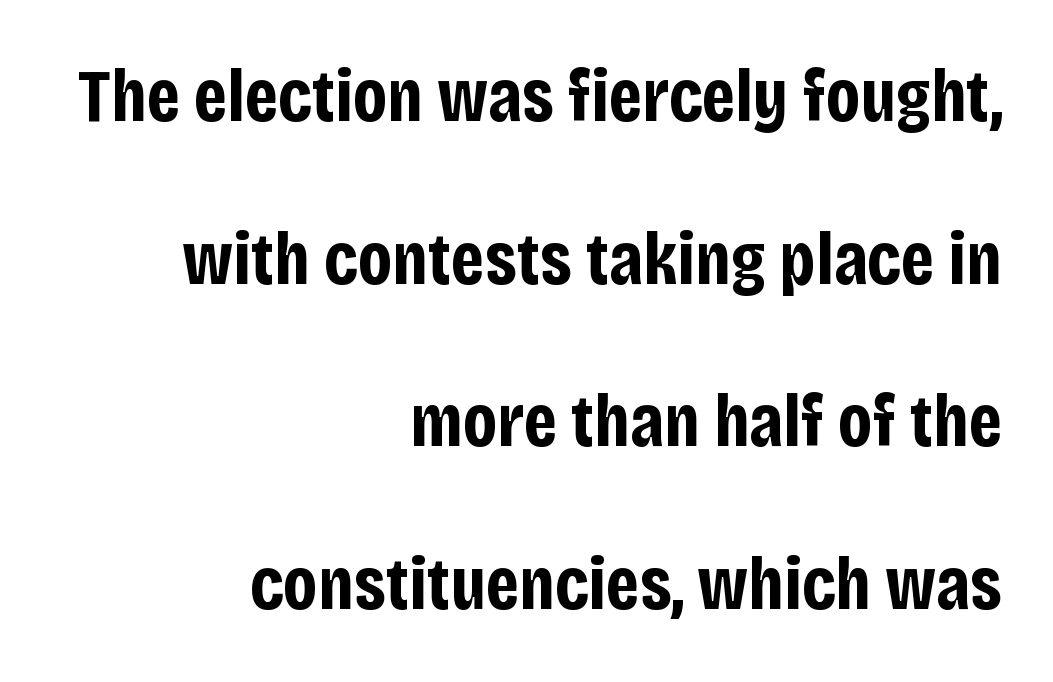
The image shows 75 px bold, condensed sans-serif type, upright; set right-aligned, loose line spacing (2.17x), normal letter spacing, not underlined; low stroke contrast and a large x-height.
